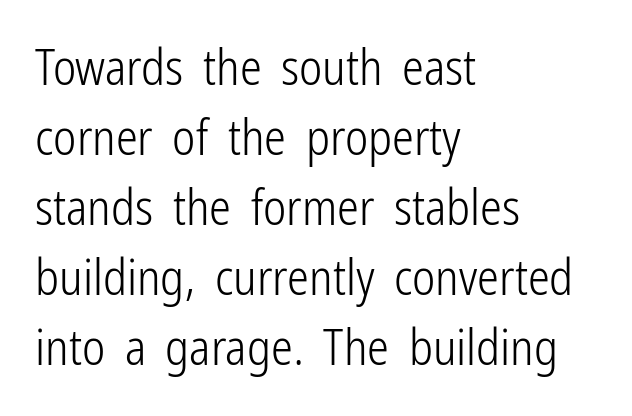
The image shows 49 px light, condensed sans-serif type, upright; set left-aligned, normal line spacing (1.43x), normal letter spacing, not underlined; low stroke contrast and a medium x-height.
